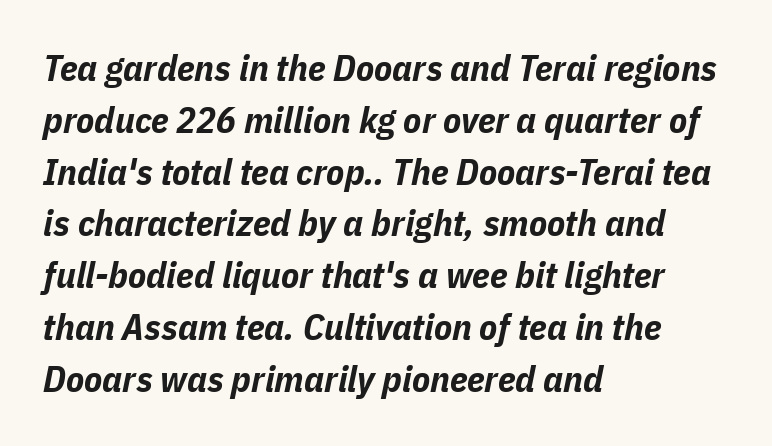
Q: Is the text bold? A: Yes.
Q: Is the text italic (slanted)? A: Yes, it leans right by about 11 degrees.
Q: Is the text underlined? A: No.
Q: How is the paragraph aligned? A: Left-aligned.
Q: Is the spacing between letters normal or unusually wide? A: Normal.
Q: Is the spacing between lines tight, normal or loose? A: Normal.
Q: Width (condensed, normal, or wide)? A: Condensed.
Q: Stroke contrast? A: Low.
Q: x-height? A: Medium.
Q: Monospaced? A: No.
